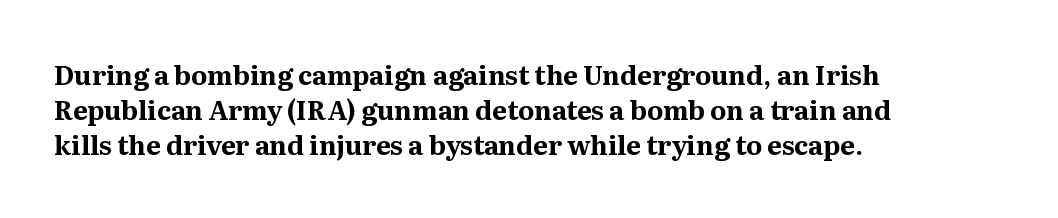
{"italic": "no", "bold": "yes", "underline": "no", "align": "left", "line_spacing": "normal", "line_spacing_ratio": 1.34, "letter_spacing": "normal", "letter_spacing_em": 0.0, "glyph_px": 26}
